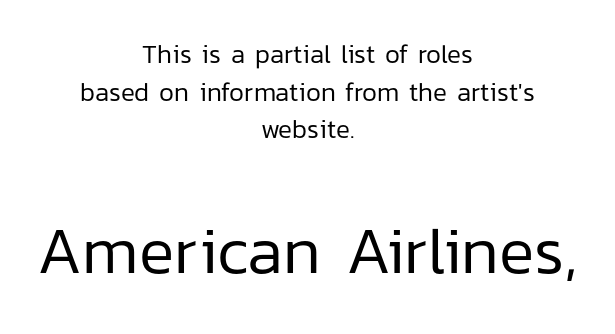
Q: Is the text bold? A: No.
Q: Is the text italic (slanted)? A: No, it is upright.
Q: Is the typeface a serif or a sans-serif typeface? A: Sans-serif.
Q: Is the text underlined? A: No.
Q: How is the paragraph aligned? A: Centered.
Q: Is the spacing between letters normal or unusually wide? A: Normal.
Q: Is the spacing between lines tight, normal or loose? A: Normal.
Q: Which block of text is set in a larger size, the first (top) or the second (bottom)? A: The second (bottom) one.
Q: Width (condensed, normal, or wide)? A: Normal.
Q: Stroke contrast? A: Low.
Q: x-height? A: Medium.
Q: Monospaced? A: No.
